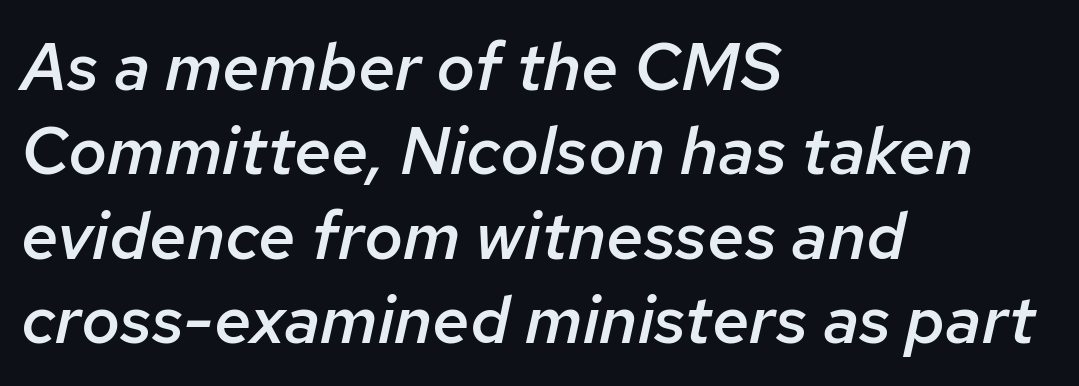
{"italic": "yes", "lean": "right", "slant_degrees": 12, "bold": "semi", "weight": "semibold", "width": "normal", "stroke_contrast": "low", "x_height": "medium", "monospaced": "no", "underline": "no", "align": "left", "line_spacing": "normal", "line_spacing_ratio": 1.26, "letter_spacing": "normal", "letter_spacing_em": 0.0, "glyph_px": 67}
